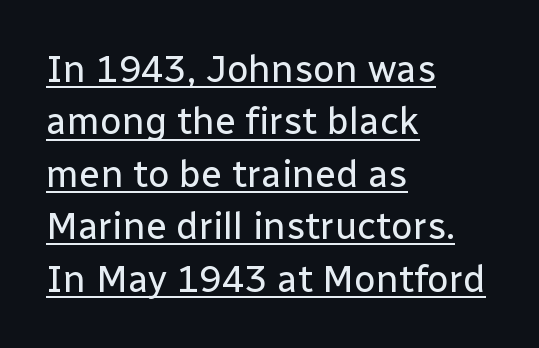
Ascenders rise straight up at ninety degrees. The rows are spaced the way most documents space them. This rendering leaves character spacing at its baseline value. Layout note: lines flush left. The face used here is a sans, in the tradition of grotesques and geometrics. Stroke thickness stays within the range of a standard reading face or lighter.
